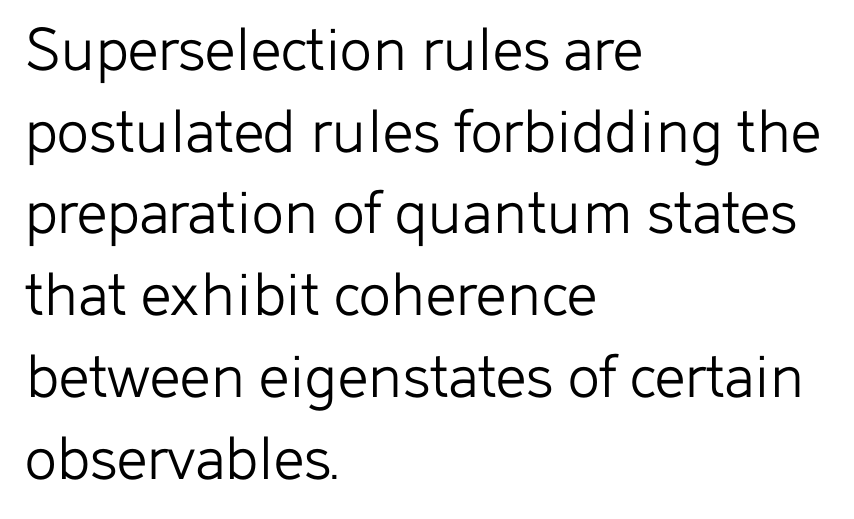
{"serif": "no", "italic": "no", "bold": "no", "weight": "light", "width": "normal", "stroke_contrast": "low", "x_height": "medium", "monospaced": "no", "underline": "no", "align": "left", "line_spacing_ratio": 1.22, "letter_spacing": "normal", "letter_spacing_em": 0.0, "glyph_px": 67}
